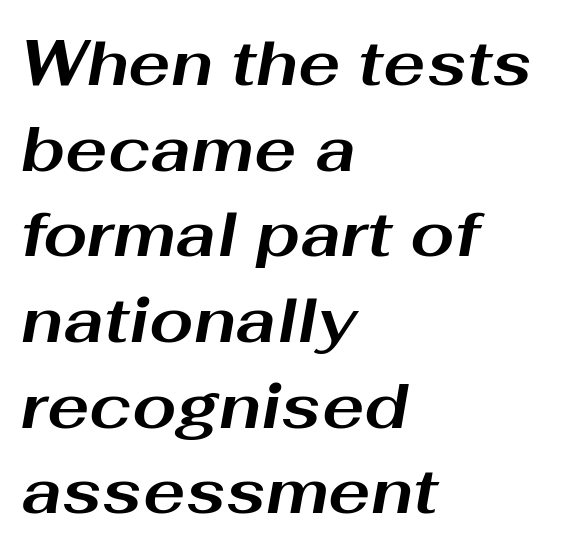
The image shows 63 px bold, wide type, italic (leaning right); set left-aligned, normal line spacing (1.36x), normal letter spacing, not underlined; medium stroke contrast and a medium x-height.
